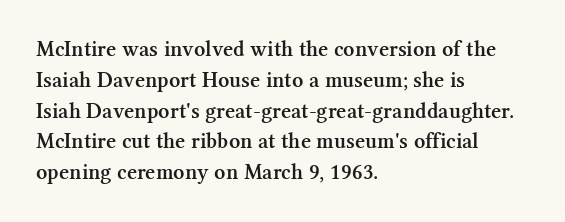
{"italic": "no", "bold": "semi", "underline": "no", "align": "left", "line_spacing": "normal", "line_spacing_ratio": 1.4, "letter_spacing": "normal", "letter_spacing_em": 0.0, "glyph_px": 22}
